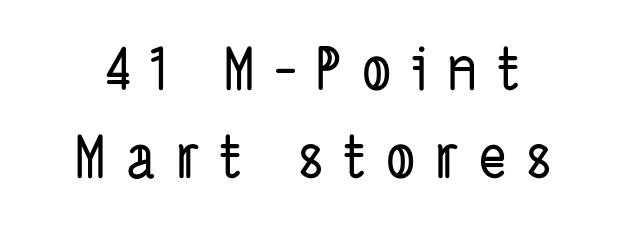
{"serif": "no", "width": "condensed", "stroke_contrast": "low", "x_height": "medium", "monospaced": "no", "underline": "no", "line_spacing": "normal", "line_spacing_ratio": 1.51, "letter_spacing": "wide", "letter_spacing_em": 0.34, "glyph_px": 58}
